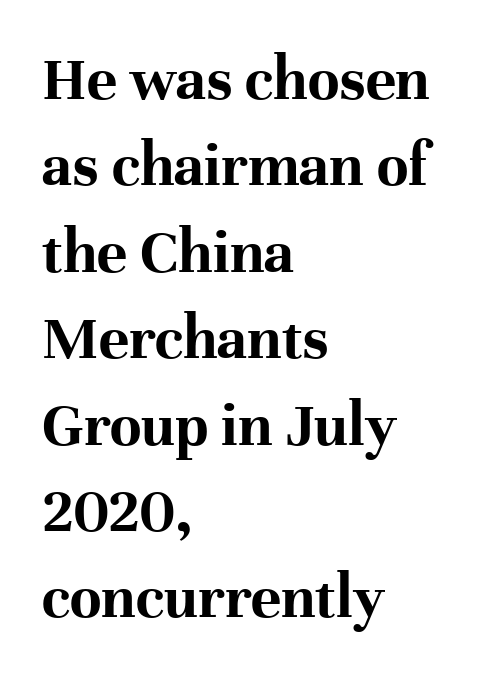
Does the type have serifs? Yes, each stem ends in a small foot. The rendering uses natural spacing where letterforms have individual widths. Descender tails drop into unmarked territory. This sample keeps an unexceptional amount of space between lines.
